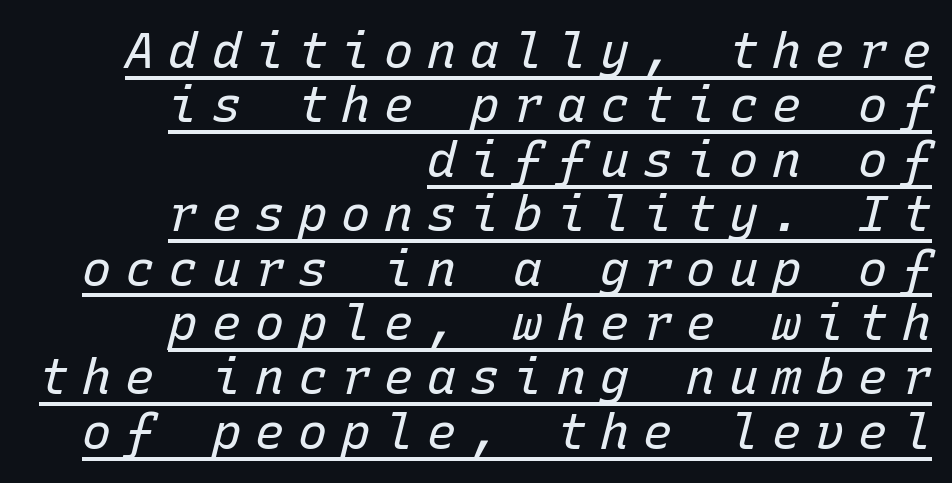
Q: Is the text bold? A: No.
Q: Is the text italic (slanted)? A: Yes, it leans right by about 15 degrees.
Q: Is the text underlined? A: Yes.
Q: How is the paragraph aligned? A: Right-aligned.
Q: Is the spacing between letters normal or unusually wide? A: Unusually wide.
Q: Is the spacing between lines tight, normal or loose? A: Tight.
Q: Width (condensed, normal, or wide)? A: Normal.
Q: Stroke contrast? A: Low.
Q: x-height? A: Medium.
Q: Monospaced? A: Yes.
